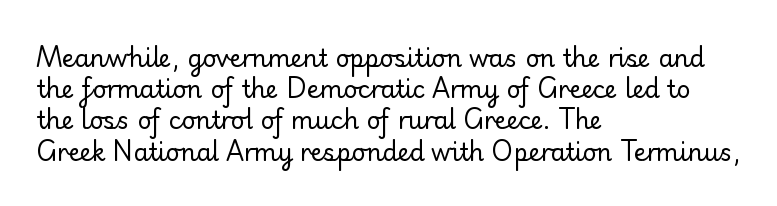
The image shows 24 px text type, upright; set left-aligned, normal line spacing (1.3x), normal letter spacing, not underlined.
